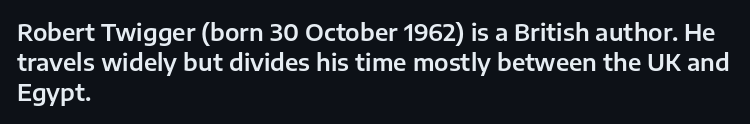
Q: Is the text italic (slanted)? A: No, it is upright.
Q: Is the text underlined? A: No.
Q: How is the paragraph aligned? A: Left-aligned.
Q: Is the spacing between letters normal or unusually wide? A: Normal.
Q: Is the spacing between lines tight, normal or loose? A: Normal.
